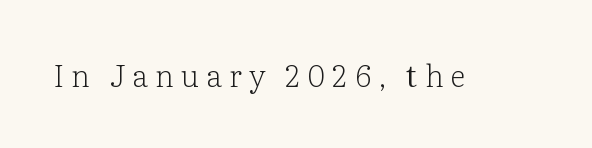
A serif font was chosen for this passage. This is the regular roman posture of the typeface. Check under the words: just untouched page. Do the characters align in a grid? No, the font is proportional.
